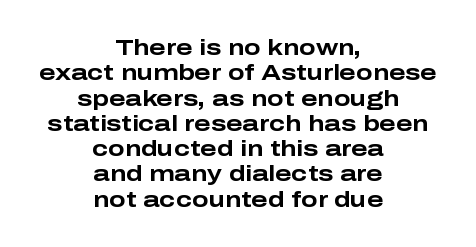
Very little white space separates one row of letters from the next. Emphasis by weight is at full strength: bold. In CSS terms this would be text-align: center. Words float on clear page, feet unadorned. In terms of letterspacing, this is plain default setting.
